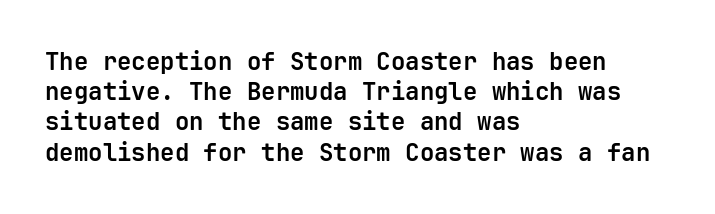
{"italic": "no", "bold": "yes", "underline": "no", "align": "left", "line_spacing": "normal", "line_spacing_ratio": 1.26, "letter_spacing": "normal", "letter_spacing_em": 0.0, "glyph_px": 24}
